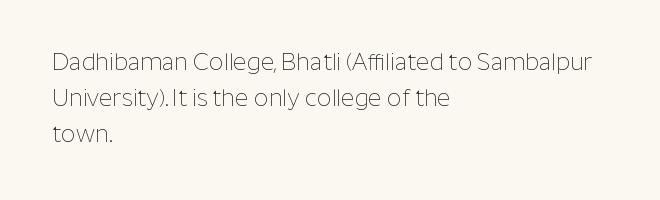
The foot of each line stays bare and open. It's the straight-up-and-down kind of type. The gaps between neighbouring characters are ordinary and unremarkable. A normal amount of white space separates one row of letters from the next. Typeset ragged right — the left edge is the straight one. Is the stroke heavy? The answer is a plain regular-or-lighter.
